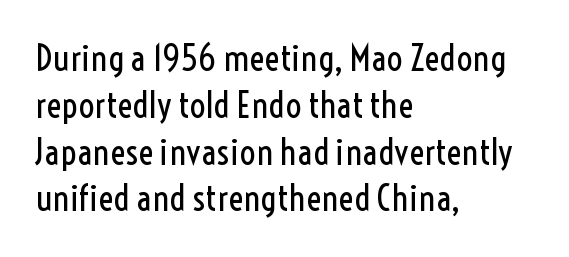
The image shows 36 px regular-weight, condensed sans-serif type, upright; set left-aligned, normal line spacing (1.3x), normal letter spacing, not underlined; a medium x-height.
